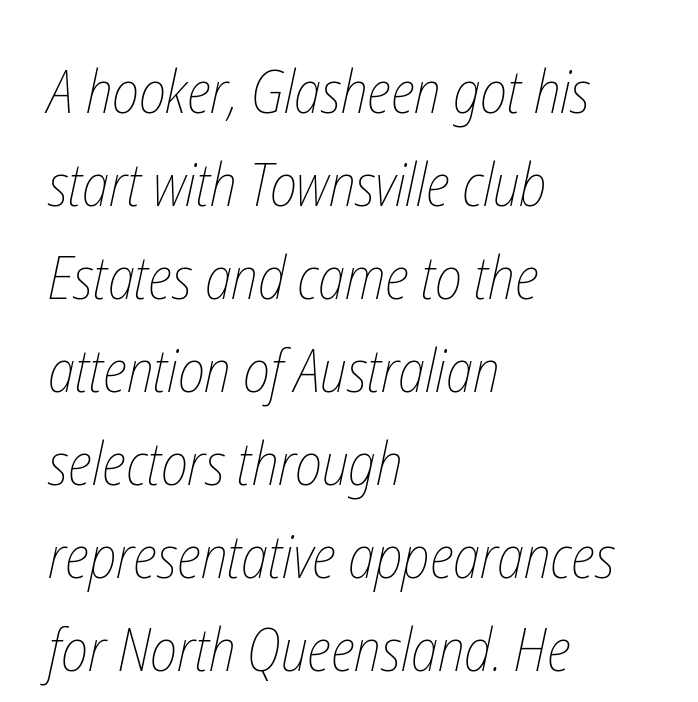
Q: Is the text bold? A: No.
Q: Is the text underlined? A: No.
Q: How is the paragraph aligned? A: Left-aligned.
Q: Is the spacing between letters normal or unusually wide? A: Normal.
Q: Is the spacing between lines tight, normal or loose? A: Normal.
Q: Width (condensed, normal, or wide)? A: Condensed.
Q: Stroke contrast? A: Low.
Q: x-height? A: Medium.
Q: Monospaced? A: No.
